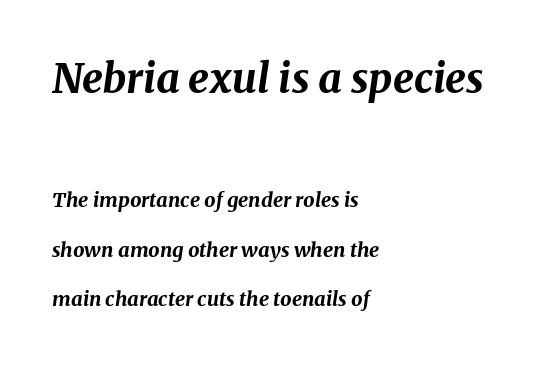
Which of the two is more prominent by size? The first, at the top. Line starts are locked; line ends wander. Stroke thickness is high; the sample reads as a true bold. You could fit nearly another row in the gap between these rows. Nothing unusual about the tracking: characters are spaced as the font intends. The letters advance in unequal steps, a hallmark of proportional type.
